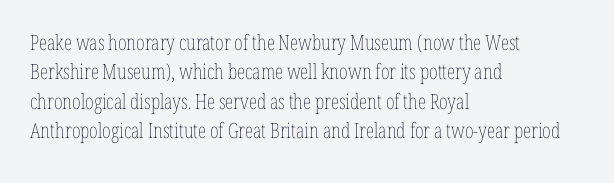
A clean baseline with only descenders dipping below it. If you drew a line through each stem, it would be perfectly vertical. Honestly, the row spacing looks completely unremarkable. Is this a heavy cut? Hardly; it is regular or lighter.
